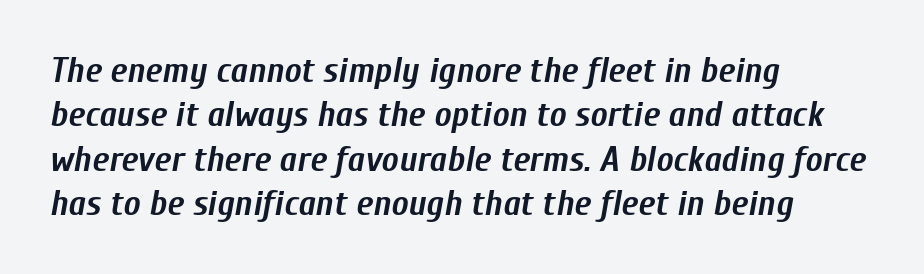
{"italic": "yes", "lean": "right", "slant_degrees": 10, "bold": "yes", "weight": "semibold", "width": "condensed", "stroke_contrast": "low", "x_height": "medium", "monospaced": "no", "underline": "no", "align": "left", "line_spacing_ratio": 1.23, "letter_spacing": "normal", "letter_spacing_em": 0.0, "glyph_px": 36}
